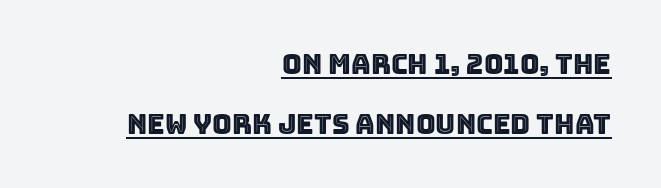
Q: Is the text italic (slanted)? A: No, it is upright.
Q: Is the text underlined? A: Yes.
Q: How is the paragraph aligned? A: Right-aligned.
Q: Is the spacing between letters normal or unusually wide? A: Normal.
Q: Is the spacing between lines tight, normal or loose? A: Loose.
